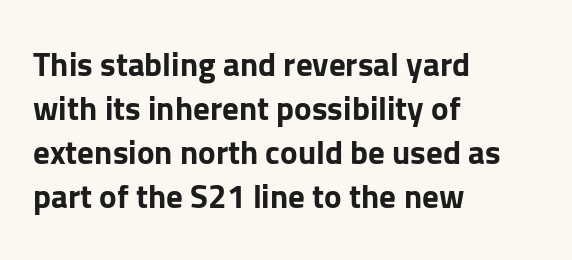
Do the characters align in a grid? No, the font is proportional. In terms of letterform style, serifs are entirely absent. The face used here has the dense, thick strokes of a bold. The rendering keeps characters at their native spacing.
